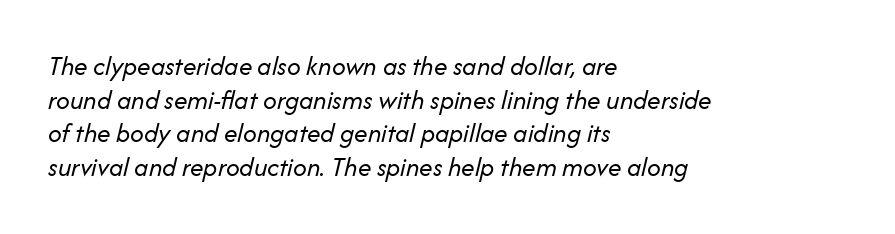
Summary of vertical rhythm: regular, with standard interline spacing. It's the slanting kind of type. Standard letterfit; no display-style spreading of the glyphs. This rendering features lettering with no underline.
